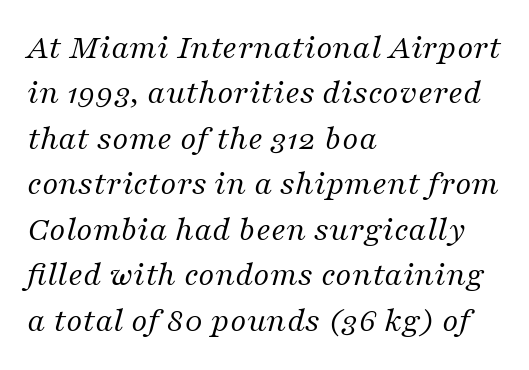
Q: Is the text bold? A: No.
Q: Is the text italic (slanted)? A: Yes, it leans right by about 16 degrees.
Q: Is the typeface a serif or a sans-serif typeface? A: Serif.
Q: Is the text underlined? A: No.
Q: How is the paragraph aligned? A: Left-aligned.
Q: Is the spacing between letters normal or unusually wide? A: Normal.
Q: Is the spacing between lines tight, normal or loose? A: Normal.
Q: Width (condensed, normal, or wide)? A: Normal.
Q: Stroke contrast? A: Medium.
Q: x-height? A: Medium.
Q: Monospaced? A: No.
